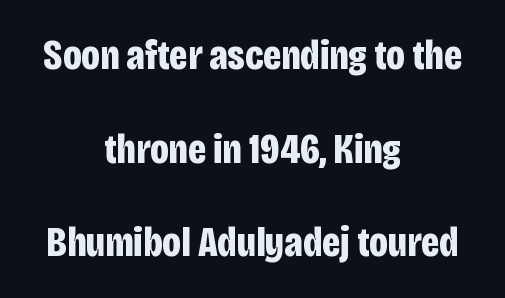
If you drew a line through each stem, it would be perfectly vertical. These lines carry a lot of weight — the face is fully bold. The strip under each line holds only bare page. Note the varied advance widths — an 'i' is clearly narrower than an 'm'. Short and long lines alike share a common midpoint.
